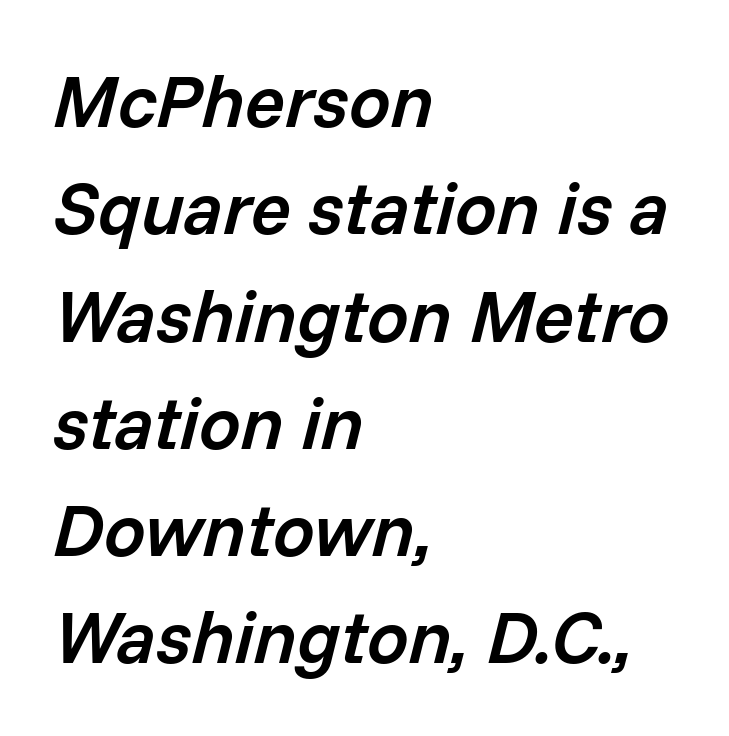
The image shows 74 px semibold type, italic (leaning right); set left-aligned, normal line spacing (1.45x), normal letter spacing, not underlined; low stroke contrast and a medium x-height.
